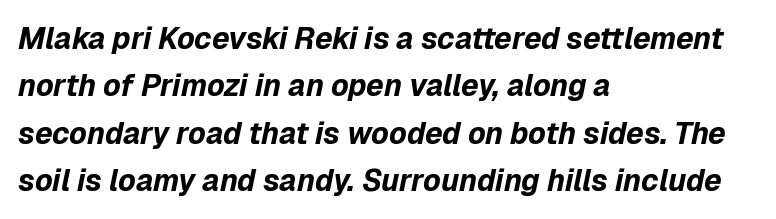
Q: Is the text bold? A: Yes.
Q: Is the text italic (slanted)? A: Yes, it leans right by about 12 degrees.
Q: Is the text underlined? A: No.
Q: How is the paragraph aligned? A: Left-aligned.
Q: Is the spacing between letters normal or unusually wide? A: Normal.
Q: Is the spacing between lines tight, normal or loose? A: Normal.
Q: Width (condensed, normal, or wide)? A: Normal.
Q: Stroke contrast? A: Low.
Q: x-height? A: Medium.
Q: Monospaced? A: No.
